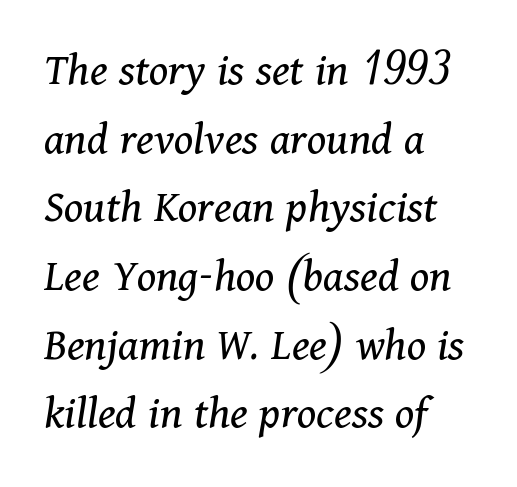
The image shows 48 px regular-weight serif type, italic (leaning right); set left-aligned, normal line spacing (1.43x), normal letter spacing, not underlined; medium stroke contrast and a medium x-height.
